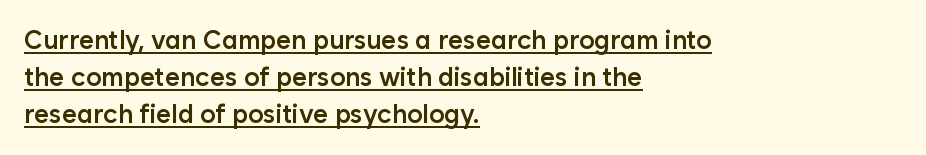
{"italic": "no", "bold": "semi", "underline": "yes", "align": "left", "line_spacing": "normal", "line_spacing_ratio": 1.43, "letter_spacing": "normal", "letter_spacing_em": 0.0, "glyph_px": 26}
